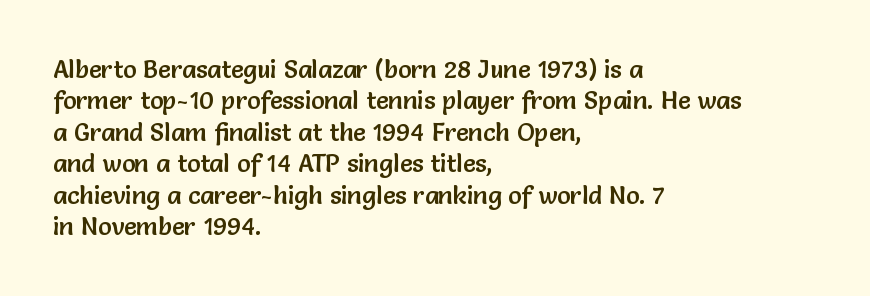
{"italic": "no", "underline": "no", "align": "left", "line_spacing": "normal", "line_spacing_ratio": 1.26, "letter_spacing": "normal", "letter_spacing_em": 0.0, "glyph_px": 25}
